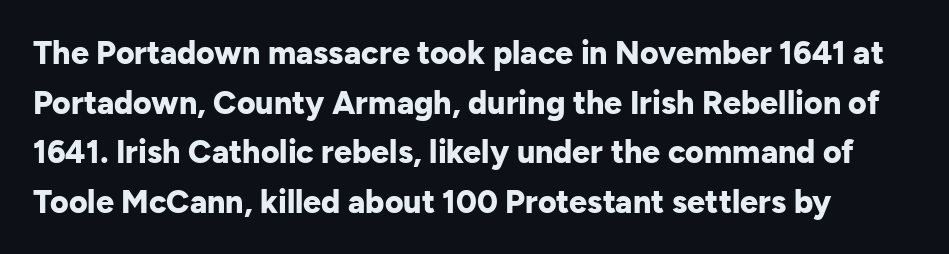
Reading down the column, the eye jumps a familiar distance to each next line. Observe the absence of serifs on each vertical stroke in this sample. Upright lettering throughout. Character widths vary here, with narrow letters taking less room than wide ones.
